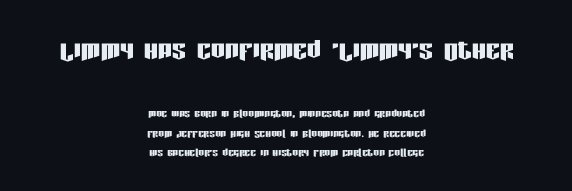
Varying glyph widths throughout — classic text-font behaviour. A clean baseline with only descenders dipping below it. Notice how descenders clear the ascenders below comfortably — that's standard leading. The letters stand upright; this is a roman face.
